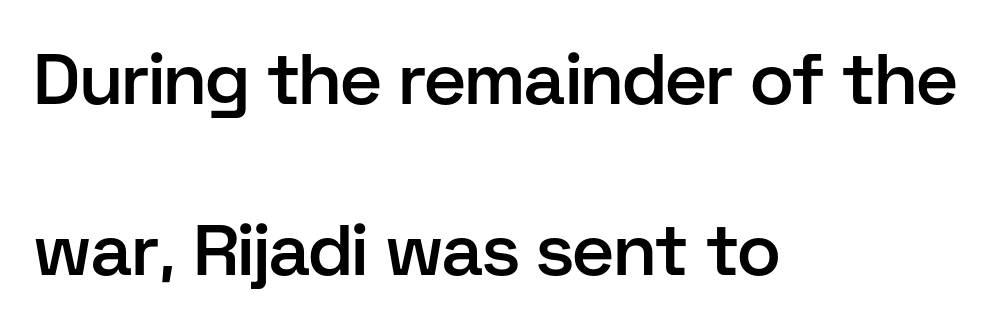
{"serif": "no", "italic": "no", "bold": "semi", "weight": "semibold", "width": "normal", "stroke_contrast": "low", "x_height": "medium", "monospaced": "no", "underline": "no", "align": "left", "line_spacing": "loose", "line_spacing_ratio": 2.38, "letter_spacing": "normal", "letter_spacing_em": 0.0, "glyph_px": 72}
